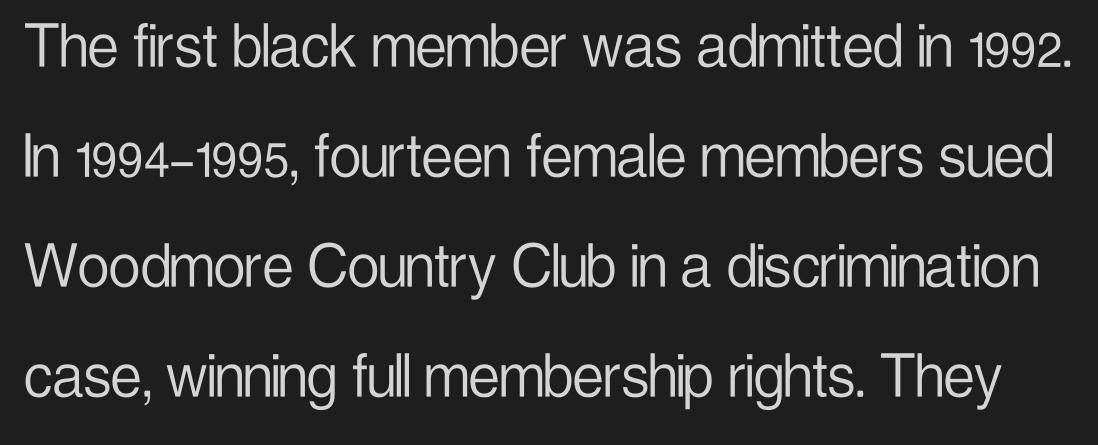
The leading is moderate, giving the passage an even texture. Proportional: the letters do not fall into vertical columns. Is the letter spacing exaggerated? No — it looks like the ordinary default. Tall strokes in this sample are plumb rather than angled.
